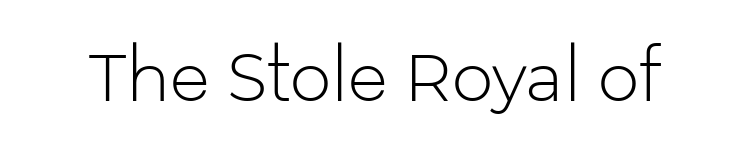
{"serif": "no", "italic": "no", "bold": "no", "weight": "light", "width": "normal", "stroke_contrast": "low", "x_height": "medium", "monospaced": "no", "underline": "no", "letter_spacing": "normal", "letter_spacing_em": 0.0, "glyph_px": 66}
